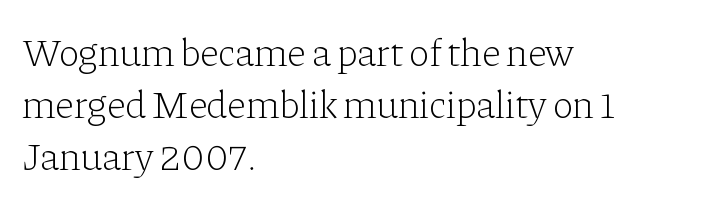
{"serif": "yes", "italic": "no", "bold": "no", "weight": "light", "width": "normal", "stroke_contrast": "low", "x_height": "medium", "monospaced": "no", "underline": "no", "align": "left", "line_spacing": "normal", "line_spacing_ratio": 1.33, "letter_spacing": "normal", "letter_spacing_em": 0.0, "glyph_px": 39}
